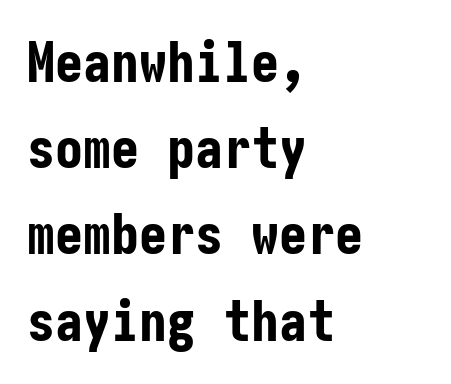
The face used here has the dense, thick strokes of a bold. The rendering anchors every line to the left-hand side. How would I describe the line gaps? Plain and ordinary. Underlining? Definitely not there. The face used here is rendered with its standard letterfit. Posture: straight, roman, zero tilt.
